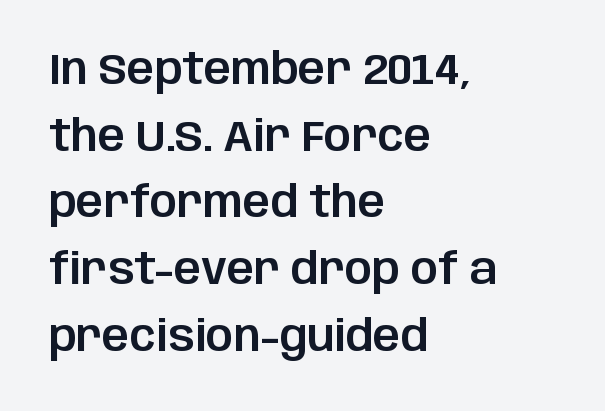
{"serif": "no", "italic": "no", "width": "normal", "stroke_contrast": "low", "x_height": "large", "monospaced": "no", "underline": "no", "align": "left", "line_spacing": "normal", "line_spacing_ratio": 1.55, "letter_spacing": "normal", "letter_spacing_em": 0.0, "glyph_px": 43}
